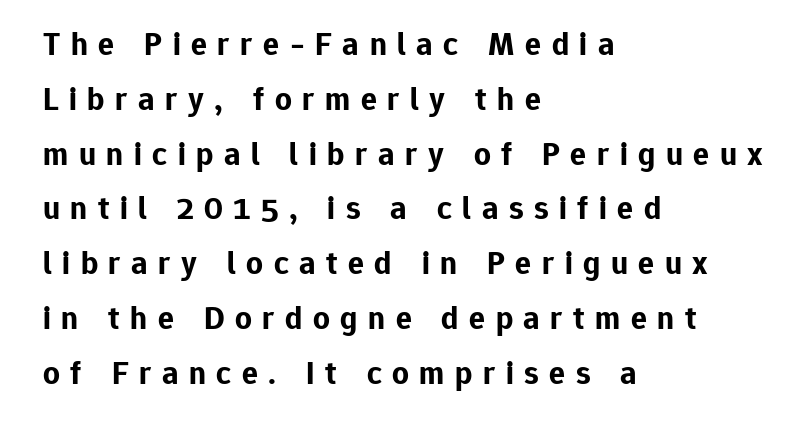
Q: Is the text bold? A: Yes.
Q: Is the text italic (slanted)? A: No, it is upright.
Q: Is the typeface a serif or a sans-serif typeface? A: Sans-serif.
Q: Is the text underlined? A: No.
Q: How is the paragraph aligned? A: Left-aligned.
Q: Is the spacing between letters normal or unusually wide? A: Unusually wide.
Q: Is the spacing between lines tight, normal or loose? A: Normal.
Q: Width (condensed, normal, or wide)? A: Normal.
Q: Stroke contrast? A: Low.
Q: x-height? A: Medium.
Q: Monospaced? A: No.
